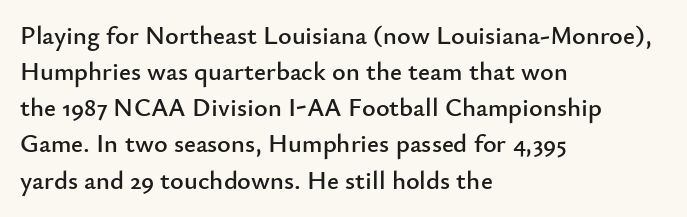
A typesetter would mark this as roman, not italic. Every row of glyphs begins at an identical x-position on the left. Descenders are the only things crossing below the line. Horizontal bands of white between lines are of average thickness.
